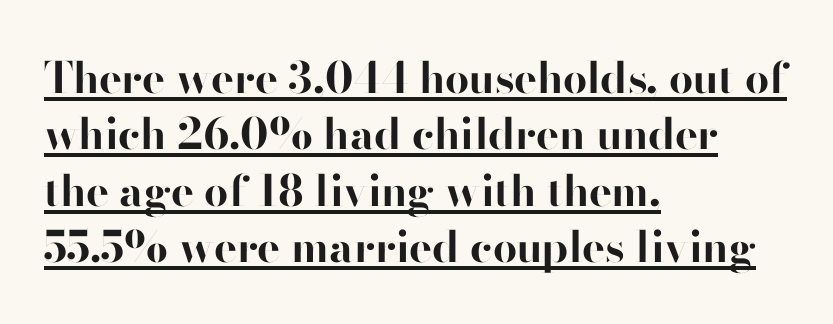
{"serif": "no", "italic": "no", "bold": "yes", "weight": "bold", "width": "normal", "stroke_contrast": "high", "x_height": "small", "monospaced": "no", "underline": "yes", "align": "left", "line_spacing": "normal", "line_spacing_ratio": 1.31, "letter_spacing": "normal", "letter_spacing_em": 0.0, "glyph_px": 43}
